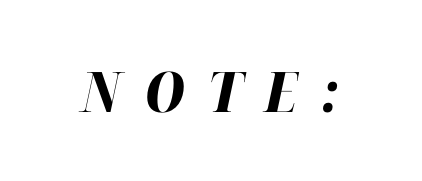
{"italic": "yes", "lean": "right", "slant_degrees": 12, "bold": "yes", "weight": "heavy", "width": "normal", "stroke_contrast": "high", "x_height": "medium", "monospaced": "no", "underline": "no", "letter_spacing": "wide", "letter_spacing_em": 0.42, "glyph_px": 56}
